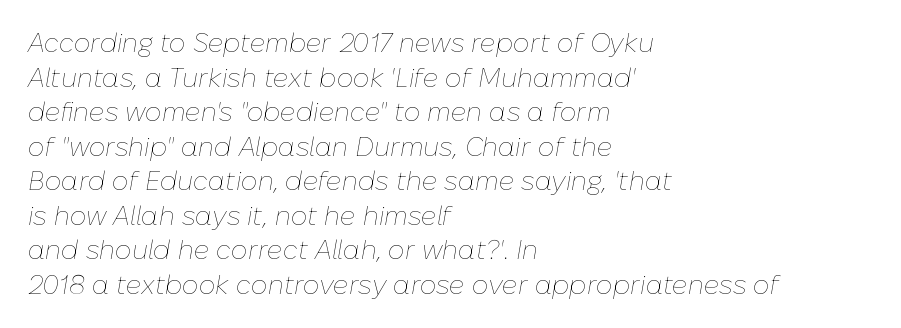
Q: Is the text bold? A: No.
Q: Is the text italic (slanted)? A: Yes, it leans right by about 10 degrees.
Q: Is the text underlined? A: No.
Q: How is the paragraph aligned? A: Left-aligned.
Q: Is the spacing between letters normal or unusually wide? A: Normal.
Q: Is the spacing between lines tight, normal or loose? A: Normal.
